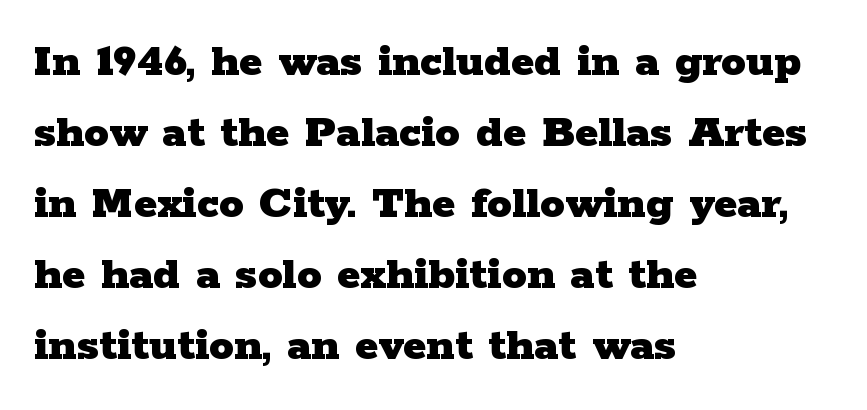
You could call the tracking neutral — neither tight nor loose. What kind of face is this? One with serifs. As a designer I'd log this as weight 700, bold. Think of a printed novel: that variable character pitch is what you see here. Characters remain perfectly vertical along every line. A normal amount of white space separates one row of letters from the next.
